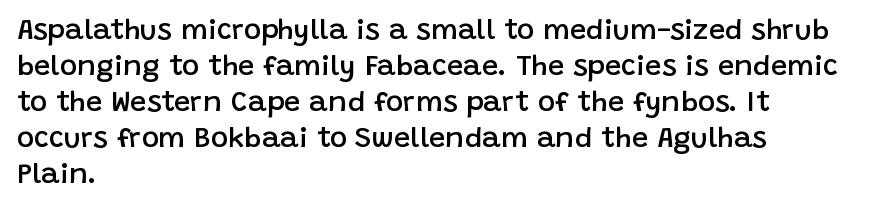
Q: Is the text bold? A: Semi-bold.
Q: Is the text italic (slanted)? A: No, it is upright.
Q: Is the typeface a serif or a sans-serif typeface? A: Sans-serif.
Q: Is the text underlined? A: No.
Q: How is the paragraph aligned? A: Left-aligned.
Q: Is the spacing between letters normal or unusually wide? A: Normal.
Q: Width (condensed, normal, or wide)? A: Normal.
Q: Stroke contrast? A: Low.
Q: x-height? A: Large.
Q: Monospaced? A: No.
